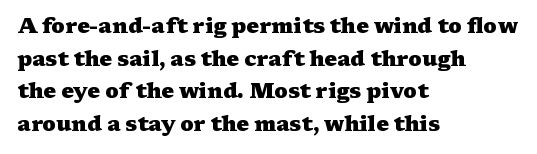
The rendering anchors every line to the left-hand side. In terms of posture, this sample is upright. This sample uses plain, unmodified letter spacing. The gap between lines stays unmarked.
